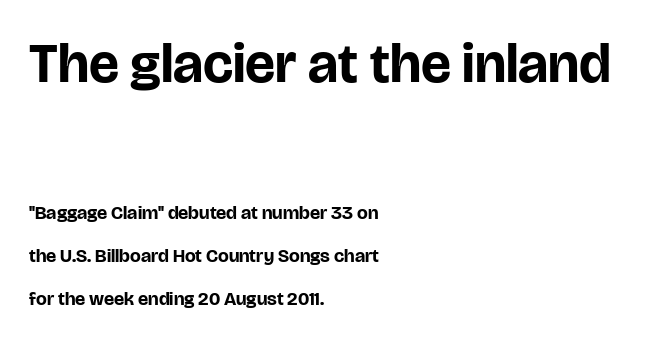
The image shows 56 px bold sans-serif type, upright; set left-aligned, loose line spacing (2.27x), normal letter spacing, not underlined; the first (top) block is 2.95x larger; low stroke contrast and a large x-height.
